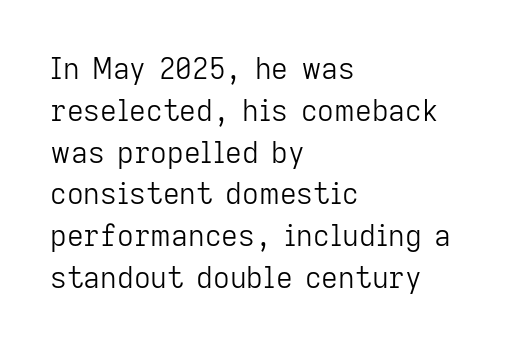
The image shows 29 px light sans-serif type, upright; set left-aligned, normal line spacing (1.44x), normal letter spacing, not underlined; low stroke contrast and a medium x-height.
